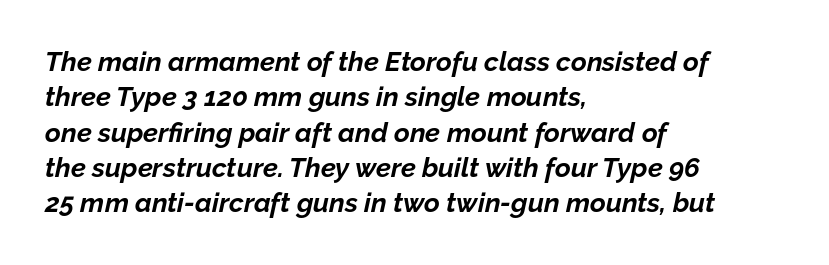
The image shows 27 px bold type, italic (leaning right); set left-aligned, normal line spacing (1.31x), normal letter spacing, not underlined.
